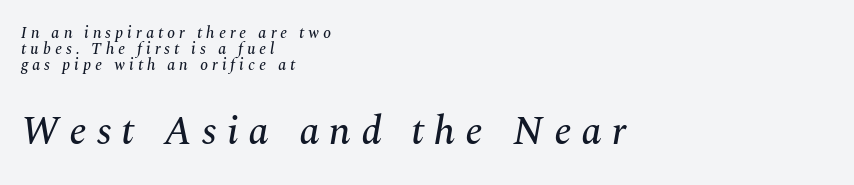
The space beneath each line is pristine and unruled. Compared with typical paragraphs, the rows here are closer together. Posture: slanted. Reading down the block, your eye returns to a fixed left position each line.
